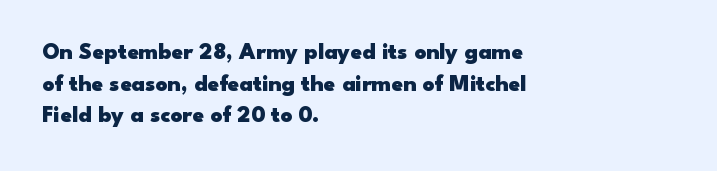
{"italic": "no", "bold": "yes", "underline": "no", "align": "left", "line_spacing": "normal", "line_spacing_ratio": 1.37, "letter_spacing": "normal", "letter_spacing_em": 0.0, "glyph_px": 23}
